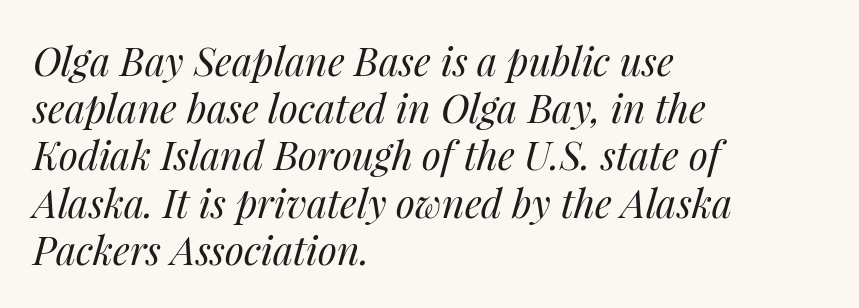
{"italic": "yes", "lean": "right", "slant_degrees": 14, "bold": "no", "weight": "regular", "width": "normal", "stroke_contrast": "medium", "x_height": "medium", "monospaced": "no", "underline": "no", "align": "left", "line_spacing_ratio": 1.21, "letter_spacing": "normal", "letter_spacing_em": 0.0, "glyph_px": 39}
